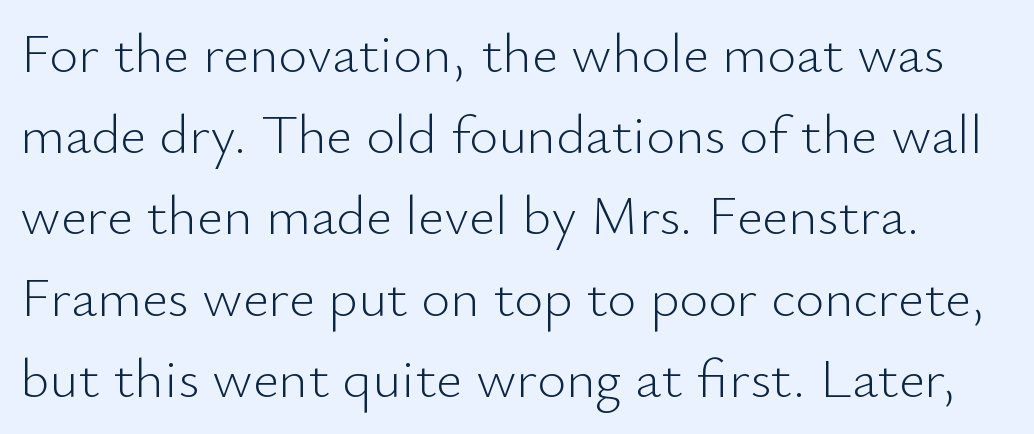
This block has exactly the height ordinary leading produces. Unmarked baselines from the first word to the last. Nothing unusual about the tracking: characters are spaced as the font intends. Style check: upright. The passage shown is typed in a proportional face where columns would drift.
